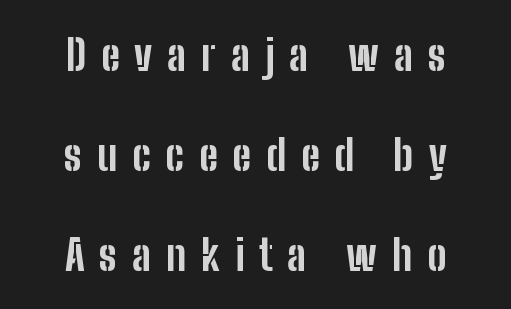
Honestly, the rows look like they've been pulled way apart. Proportional: the letters do not fall into vertical columns. Every row of glyphs is offset so its center matches the block's center. Observe the wide spacing: letters keep a clear distance from each other. Check the space under the baseline: it is left empty.
